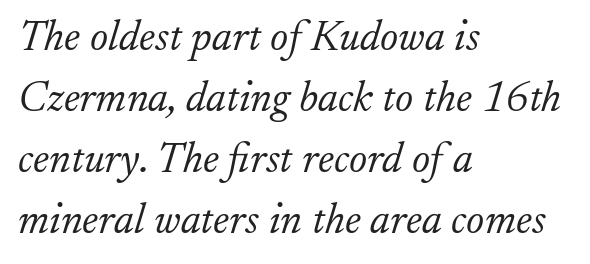
{"serif": "yes", "italic": "yes", "lean": "right", "slant_degrees": 17, "bold": "no", "weight": "light", "width": "normal", "stroke_contrast": "low", "x_height": "small", "monospaced": "no", "underline": "no", "align": "left", "line_spacing": "normal", "line_spacing_ratio": 1.42, "letter_spacing": "normal", "letter_spacing_em": 0.0, "glyph_px": 43}
